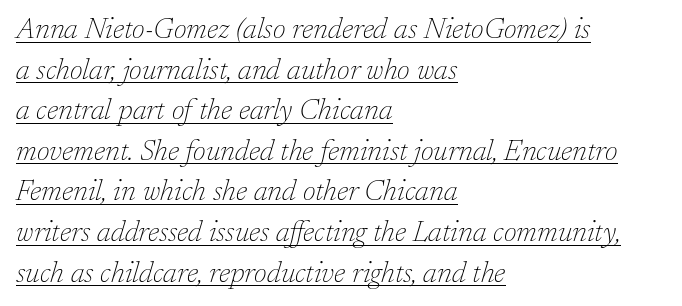
The image shows 29 px thin serif type, italic (leaning right); set left-aligned, normal line spacing (1.4x), normal letter spacing, underlined; low stroke contrast and a medium x-height.
